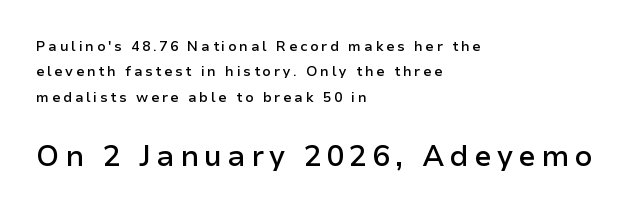
{"serif": "no", "italic": "no", "bold": "semi", "weight": "semibold", "width": "normal", "stroke_contrast": "low", "x_height": "medium", "monospaced": "no", "underline": "no", "align": "left", "line_spacing_ratio": 1.82, "larger_block": "second", "size_ratio": 2.07, "glyph_px": 29}
